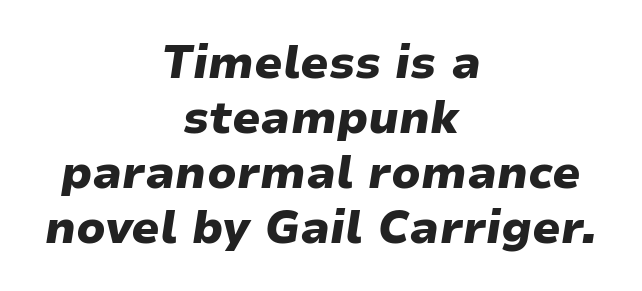
{"italic": "yes", "lean": "right", "slant_degrees": 9, "bold": "yes", "weight": "heavy", "width": "wide", "stroke_contrast": "low", "x_height": "medium", "monospaced": "no", "underline": "no", "align": "center", "line_spacing_ratio": 1.22, "letter_spacing": "normal", "letter_spacing_em": 0.0, "glyph_px": 45}
